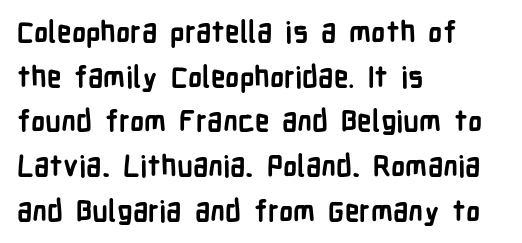
The image shows 29 px semibold, condensed sans-serif type, upright; set left-aligned, normal line spacing (1.54x), normal letter spacing, not underlined; low stroke contrast and a medium x-height.
